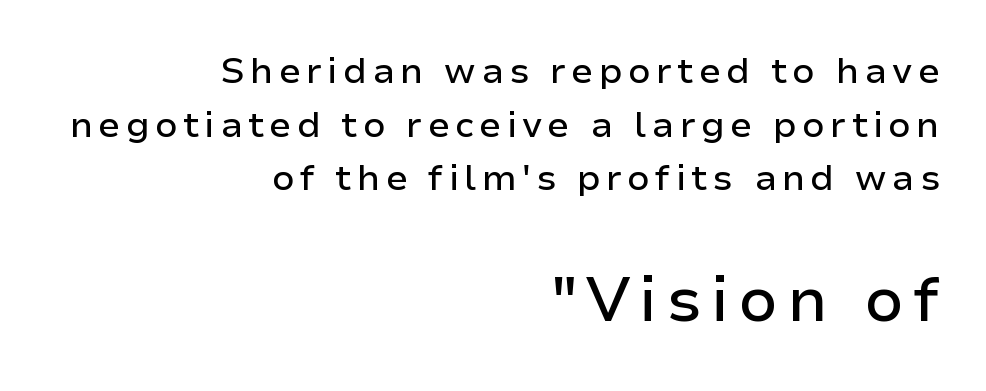
{"serif": "no", "italic": "no", "width": "normal", "stroke_contrast": "low", "x_height": "medium", "monospaced": "no", "underline": "no", "align": "right", "line_spacing": "normal", "line_spacing_ratio": 1.49, "larger_block": "second", "size_ratio": 1.75, "glyph_px": 63}
